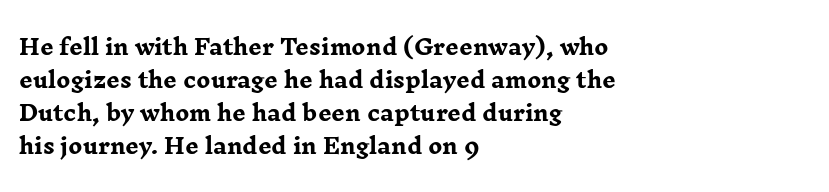
{"italic": "no", "bold": "yes", "underline": "no", "align": "left", "line_spacing": "normal", "line_spacing_ratio": 1.57, "letter_spacing": "normal", "letter_spacing_em": 0.0, "glyph_px": 21}
